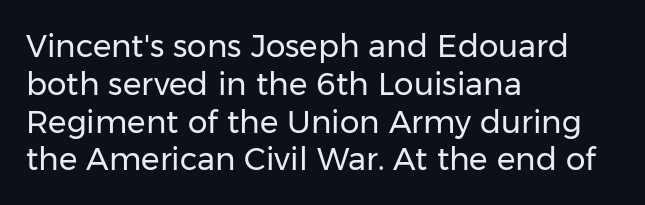
{"serif": "no", "italic": "no", "bold": "no", "weight": "regular", "width": "normal", "stroke_contrast": "low", "x_height": "medium", "monospaced": "no", "underline": "no", "align": "left", "line_spacing_ratio": 1.22, "letter_spacing": "normal", "letter_spacing_em": 0.0, "glyph_px": 31}
